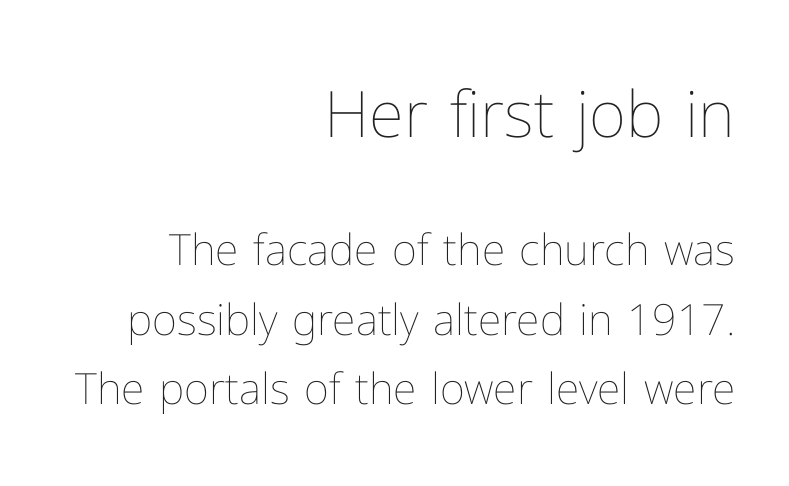
The typography opts for an upright posture over an oblique one. The compositor pushed each line to the right boundary. What's the leading like? Ordinary, nothing unusual. If you squint, the top block still reads clearly — it's the larger of the two.
